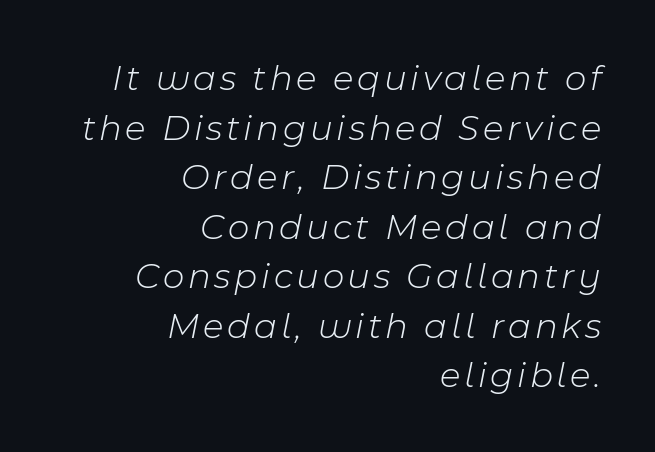
The image shows 37 px light type, italic (leaning right); set right-aligned, normal line spacing (1.34x), not underlined; low stroke contrast and a medium x-height.
